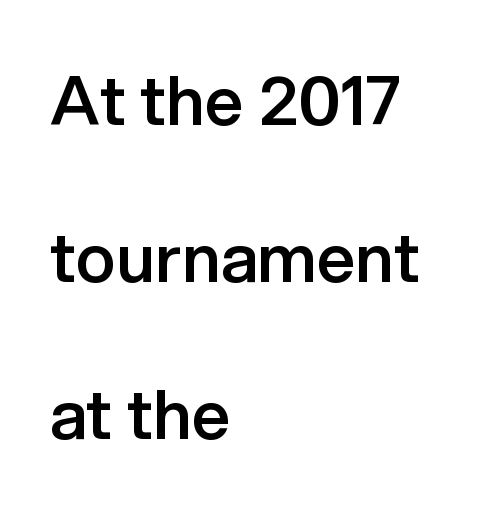
The image shows 68 px semibold sans-serif type, upright; set left-aligned, loose line spacing (2.31x), normal letter spacing, not underlined; low stroke contrast and a medium x-height.
